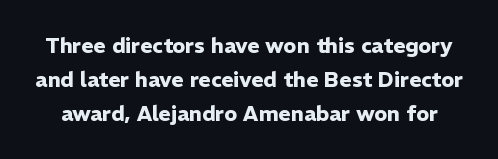
The image shows 21 px bold type, upright; set normal line spacing (1.61x), normal letter spacing, not underlined.
